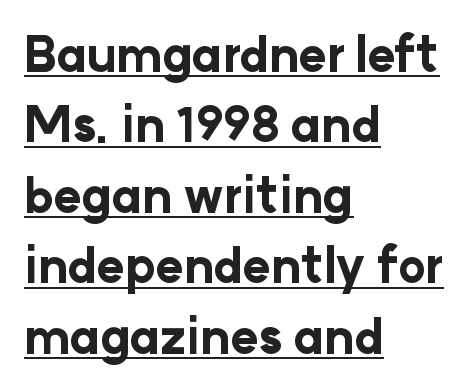
Q: Is the text bold? A: Yes.
Q: Is the text italic (slanted)? A: No, it is upright.
Q: Is the typeface a serif or a sans-serif typeface? A: Sans-serif.
Q: Is the text underlined? A: Yes.
Q: How is the paragraph aligned? A: Left-aligned.
Q: Is the spacing between letters normal or unusually wide? A: Normal.
Q: Is the spacing between lines tight, normal or loose? A: Normal.
Q: Width (condensed, normal, or wide)? A: Normal.
Q: Stroke contrast? A: Low.
Q: x-height? A: Medium.
Q: Monospaced? A: No.
